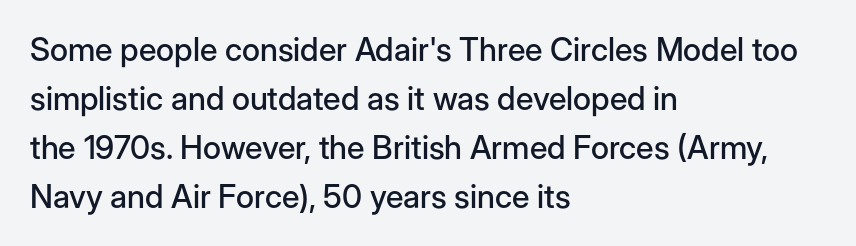
Short note: letters normally spaced. The letters advance in unequal steps, a hallmark of proportional type. Notice how the passage keeps a crisp vertical edge on the left only. These lines sit exactly where default settings would place them. Honestly, there is no underline to notice here at all.
